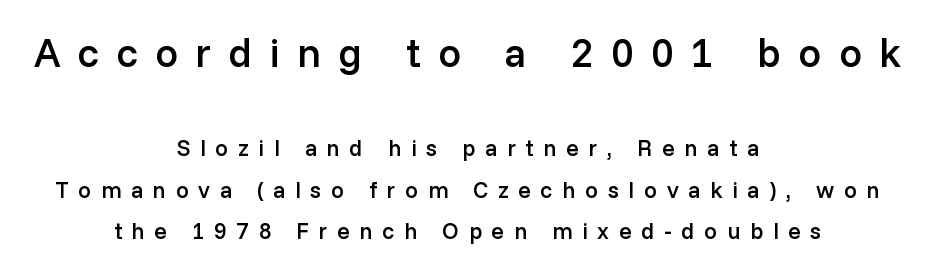
Centered paragraph, ragged on both sides. The first block has been scaled up relative to the second. The lettering stays uniformly vertical, giving the passage a roman look. Look at the tracking — it's clearly loosened, letters drifting apart. This rendering employs a face without finishing strokes, i.e., a sans-serif. Do the characters align in a grid? No, the font is proportional.
